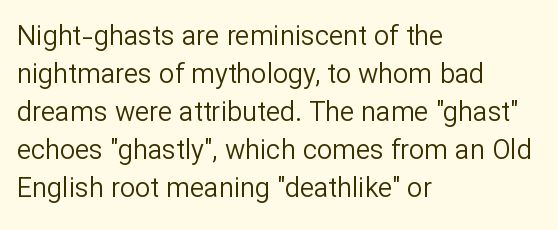
The image shows 27 px text type, upright; set left-aligned, normal line spacing (1.41x), normal letter spacing, not underlined.
